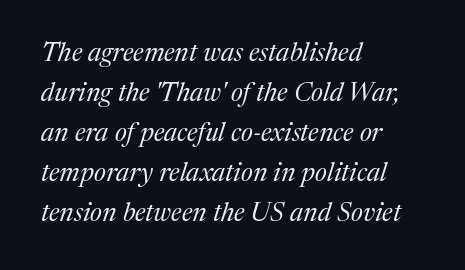
Honestly, there is no underline to notice here at all. Students, observe: this is what conventionally led text looks like. The paragraph shown leans on its left margin. Default kerning and tracking; the words read as compact shapes. A quiet, ordinary-to-light weight characterises the typeface.
